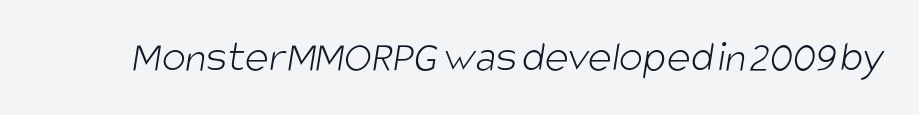
{"serif": "no", "bold": "no", "weight": "light", "width": "condensed", "stroke_contrast": "low", "x_height": "large", "monospaced": "no", "underline": "no", "letter_spacing": "normal", "letter_spacing_em": 0.0, "glyph_px": 45}
